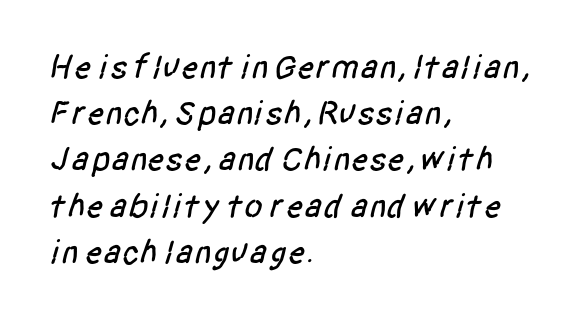
Q: Is the typeface a serif or a sans-serif typeface? A: Sans-serif.
Q: Is the text underlined? A: No.
Q: How is the paragraph aligned? A: Left-aligned.
Q: Is the spacing between letters normal or unusually wide? A: Normal.
Q: Is the spacing between lines tight, normal or loose? A: Normal.
Q: Width (condensed, normal, or wide)? A: Condensed.
Q: Stroke contrast? A: Low.
Q: x-height? A: Large.
Q: Monospaced? A: No.
